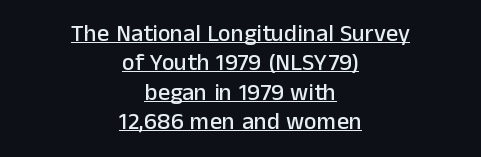
The image shows 24 px text type, upright; set centered, line spacing 1.22x, normal letter spacing, underlined.
